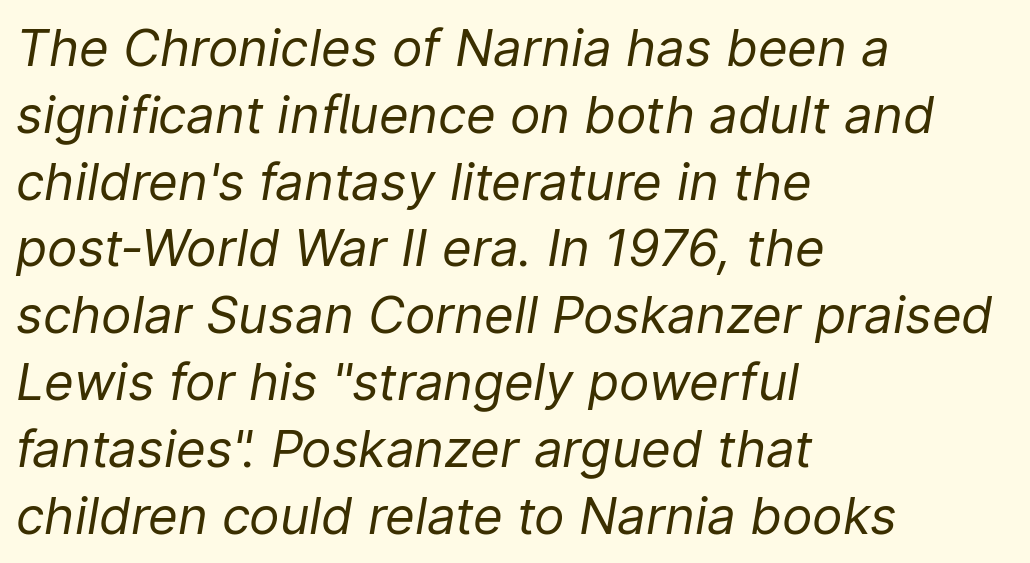
Here the designer chose a conventional face with non-uniform glyph widths. If you drew a line through each stem, it would be angled. Inter-character spacing is left at the font's built-in metrics. Is this a heavy cut? Hardly; it is regular or lighter. Notice how the passage keeps a crisp vertical edge on the left only.
